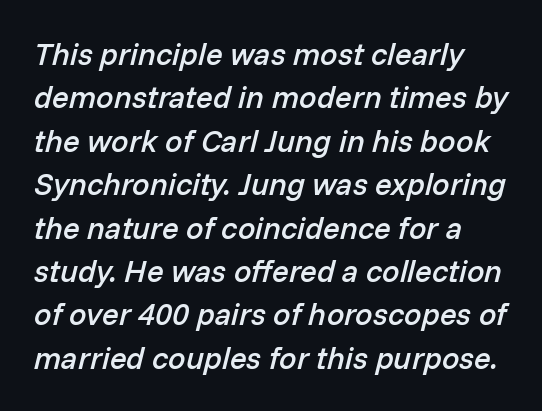
{"italic": "yes", "lean": "right", "slant_degrees": 14, "bold": "semi", "weight": "semibold", "width": "normal", "stroke_contrast": "low", "x_height": "medium", "monospaced": "no", "underline": "no", "line_spacing": "normal", "line_spacing_ratio": 1.4, "letter_spacing": "normal", "letter_spacing_em": 0.0, "glyph_px": 31}
